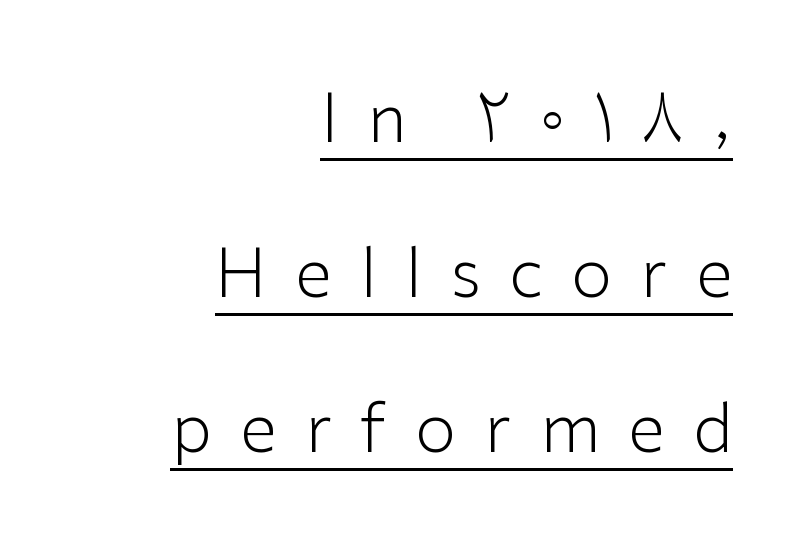
Leading is clearly above the norm, producing a sparse column. The ragged edge is on the left, which tells us the setting is flush right. Tracking value appears strongly positive — letters spread wide. Nope, no serifs anywhere on these letters. This is roman type, the default non-slanted kind. Looks like regular typesetting: each glyph gets only the width it needs.
